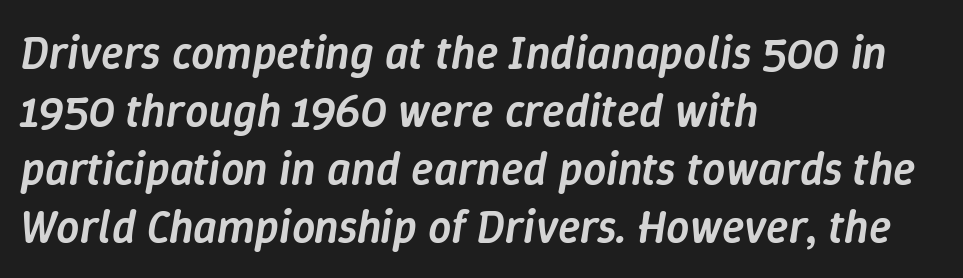
Q: Is the text bold? A: Semi-bold.
Q: Is the text italic (slanted)? A: Yes, it leans right by about 9 degrees.
Q: Is the text underlined? A: No.
Q: How is the paragraph aligned? A: Left-aligned.
Q: Is the spacing between letters normal or unusually wide? A: Normal.
Q: Is the spacing between lines tight, normal or loose? A: Normal.
Q: Width (condensed, normal, or wide)? A: Normal.
Q: Stroke contrast? A: Low.
Q: x-height? A: Medium.
Q: Monospaced? A: No.
